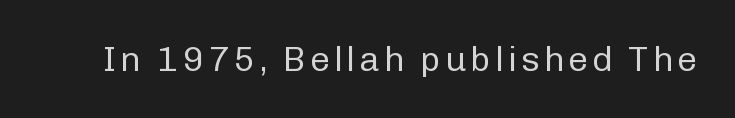
The image shows 35 px regular-weight sans-serif type, upright; set not underlined; low stroke contrast and a medium x-height.
